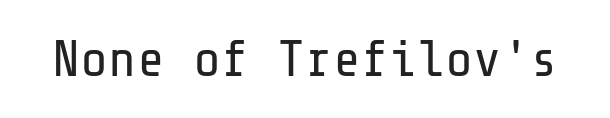
The image shows 52 px regular-weight sans-serif type, upright; set normal letter spacing, not underlined; low stroke contrast and a medium x-height.
